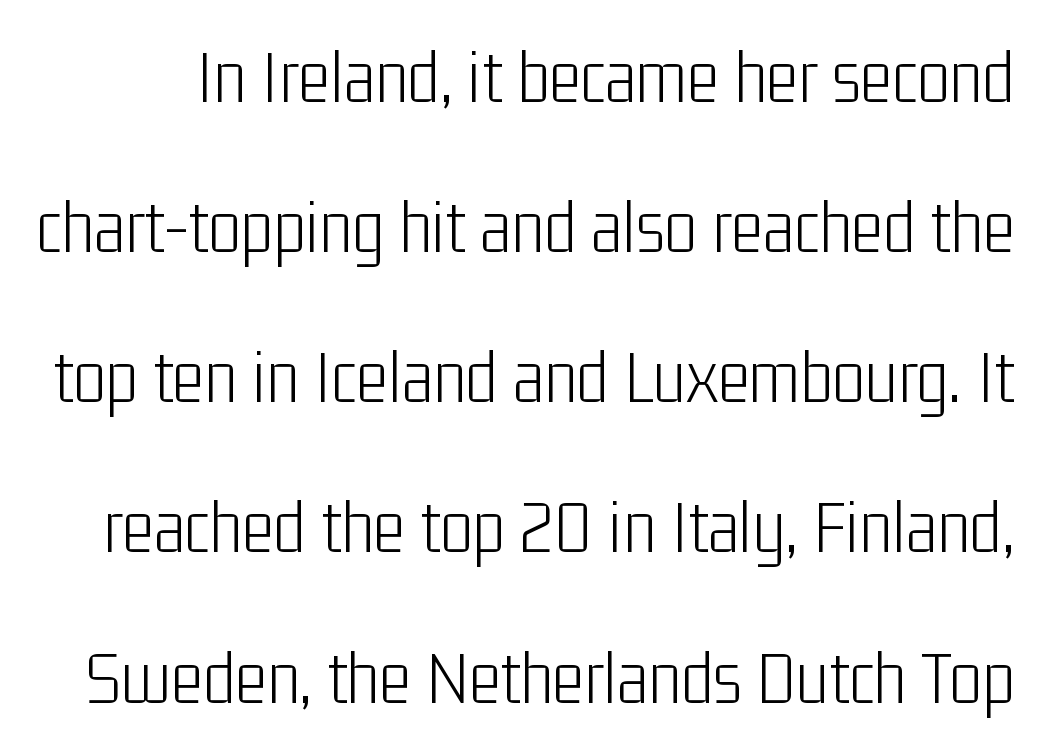
The image shows 77 px light, condensed sans-serif type, upright; set loose line spacing (1.95x), normal letter spacing, not underlined; low stroke contrast and a medium x-height.
